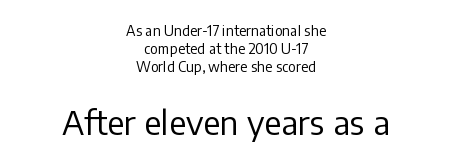
The image shows 33 px regular-weight sans-serif type, upright; set centered, normal line spacing (1.27x), normal letter spacing, not underlined; the second (bottom) block is 2.36x larger; low stroke contrast and a medium x-height.
